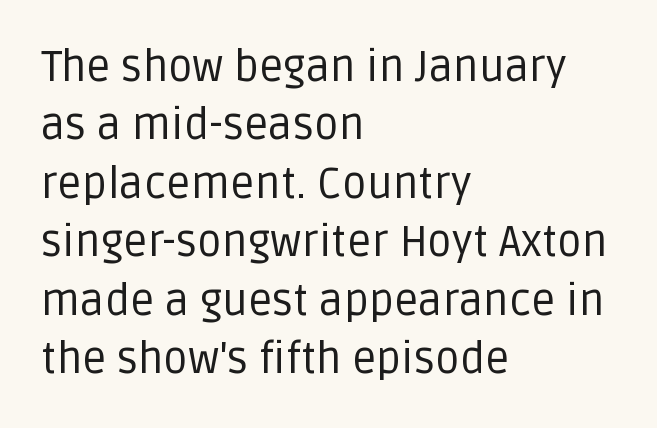
{"serif": "no", "italic": "no", "bold": "no", "weight": "regular", "width": "normal", "stroke_contrast": "low", "x_height": "large", "monospaced": "no", "underline": "no", "align": "left", "line_spacing": "normal", "line_spacing_ratio": 1.36, "letter_spacing": "normal", "letter_spacing_em": 0.0, "glyph_px": 43}
